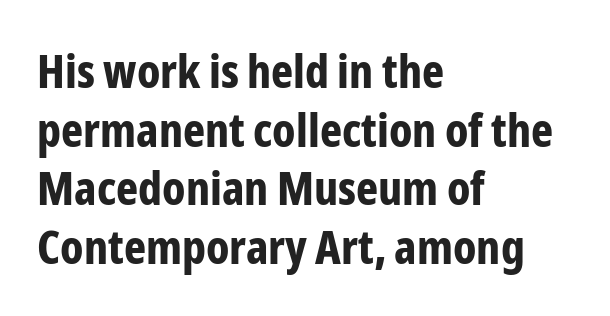
The image shows 47 px bold, condensed sans-serif type, upright; set left-aligned, normal line spacing (1.25x), normal letter spacing, not underlined; low stroke contrast and a medium x-height.
